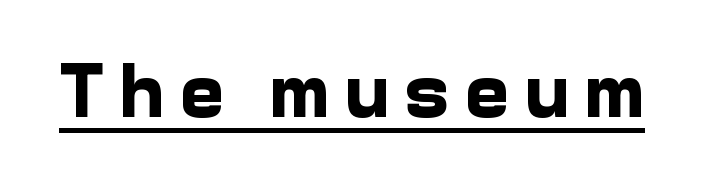
The image shows 76 px bold sans-serif type, upright; set underlined; low stroke contrast and a medium x-height.
